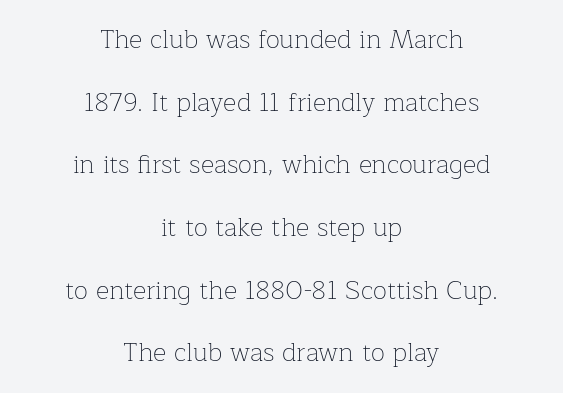
The image shows 26 px text type, upright; set centered, loose line spacing (2.41x), normal letter spacing, not underlined.
